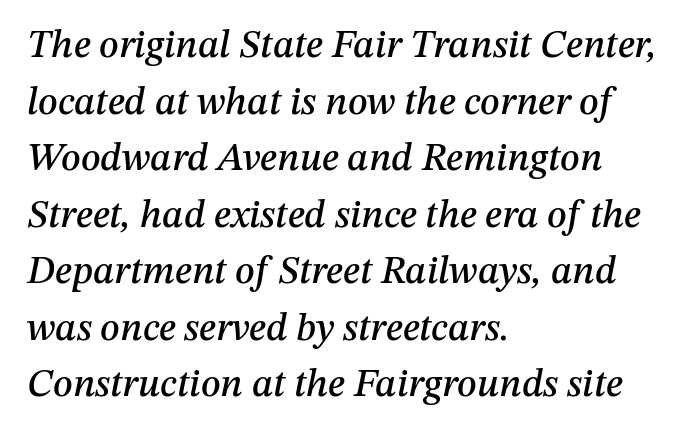
{"italic": "yes", "lean": "right", "slant_degrees": 12, "width": "normal", "stroke_contrast": "medium", "x_height": "medium", "monospaced": "no", "underline": "no", "align": "left", "line_spacing": "normal", "line_spacing_ratio": 1.45, "letter_spacing": "normal", "letter_spacing_em": 0.0, "glyph_px": 39}
